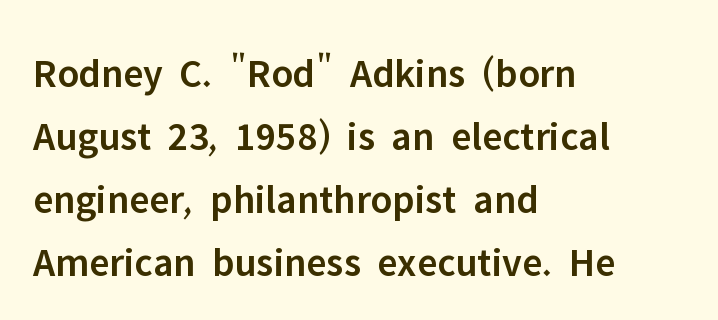
{"serif": "no", "italic": "no", "bold": "semi", "weight": "semibold", "width": "normal", "stroke_contrast": "low", "x_height": "medium", "monospaced": "no", "underline": "no", "align": "left", "line_spacing": "normal", "line_spacing_ratio": 1.54, "letter_spacing": "normal", "letter_spacing_em": 0.0, "glyph_px": 41}
